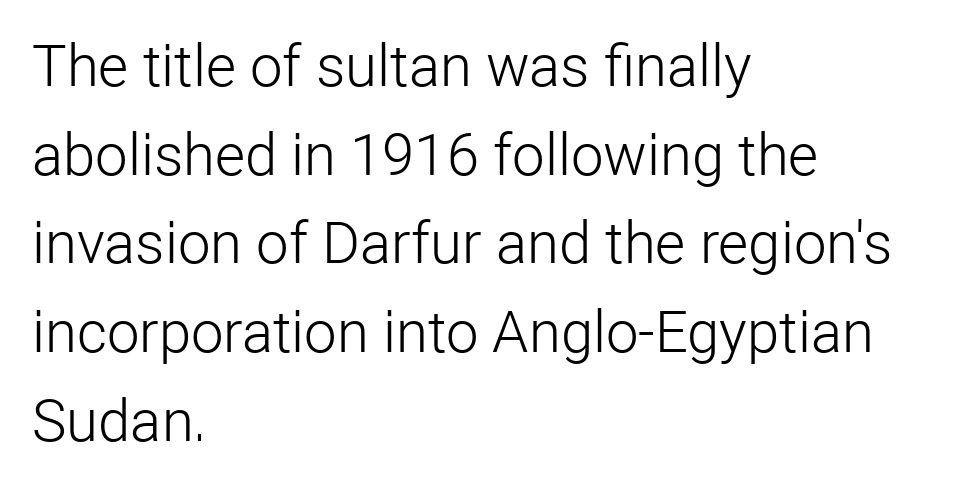
Q: Is the text bold? A: No.
Q: Is the text italic (slanted)? A: No, it is upright.
Q: Is the typeface a serif or a sans-serif typeface? A: Sans-serif.
Q: Is the text underlined? A: No.
Q: How is the paragraph aligned? A: Left-aligned.
Q: Is the spacing between letters normal or unusually wide? A: Normal.
Q: Is the spacing between lines tight, normal or loose? A: Normal.
Q: Width (condensed, normal, or wide)? A: Normal.
Q: Stroke contrast? A: Low.
Q: x-height? A: Medium.
Q: Monospaced? A: No.
